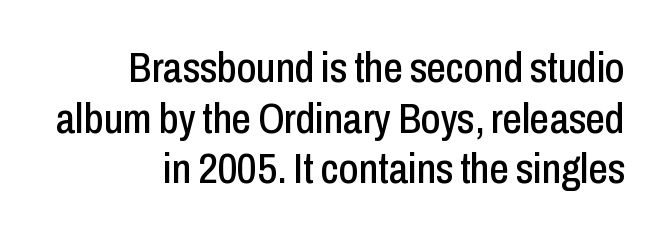
The image shows 43 px condensed sans-serif type, upright; set line spacing 1.18x, normal letter spacing, not underlined; low stroke contrast and a medium x-height.
